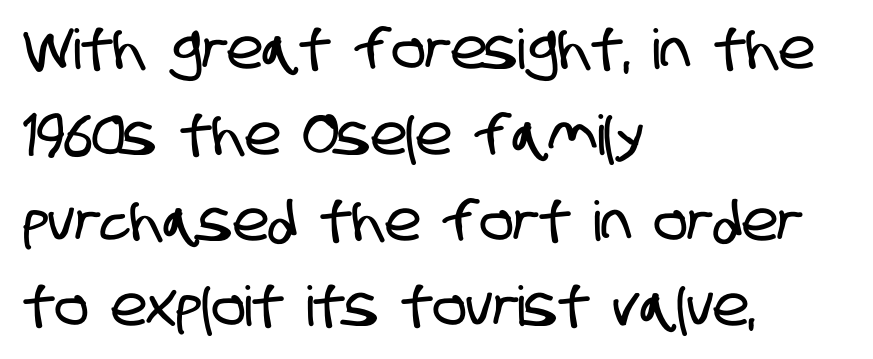
Q: Is the typeface a serif or a sans-serif typeface? A: Sans-serif.
Q: Is the text underlined? A: No.
Q: How is the paragraph aligned? A: Left-aligned.
Q: Is the spacing between letters normal or unusually wide? A: Normal.
Q: Is the spacing between lines tight, normal or loose? A: Normal.
Q: Width (condensed, normal, or wide)? A: Condensed.
Q: Stroke contrast? A: Low.
Q: x-height? A: Large.
Q: Monospaced? A: No.
